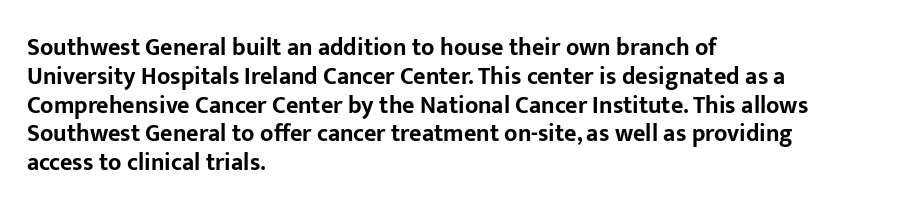
The image shows 24 px bold type, upright; set left-aligned, line spacing 1.2x, normal letter spacing, not underlined.
